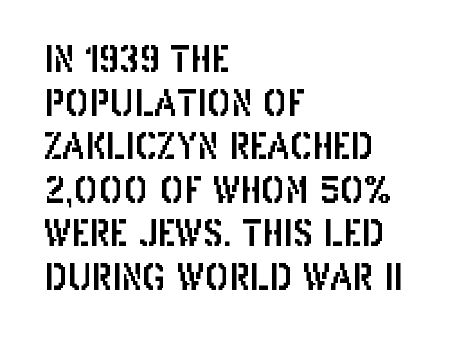
Q: Is the text italic (slanted)? A: No, it is upright.
Q: Is the typeface a serif or a sans-serif typeface? A: Sans-serif.
Q: Is the text underlined? A: No.
Q: How is the paragraph aligned? A: Left-aligned.
Q: Is the spacing between letters normal or unusually wide? A: Normal.
Q: Width (condensed, normal, or wide)? A: Condensed.
Q: Stroke contrast? A: Low.
Q: x-height? A: Large.
Q: Monospaced? A: No.
